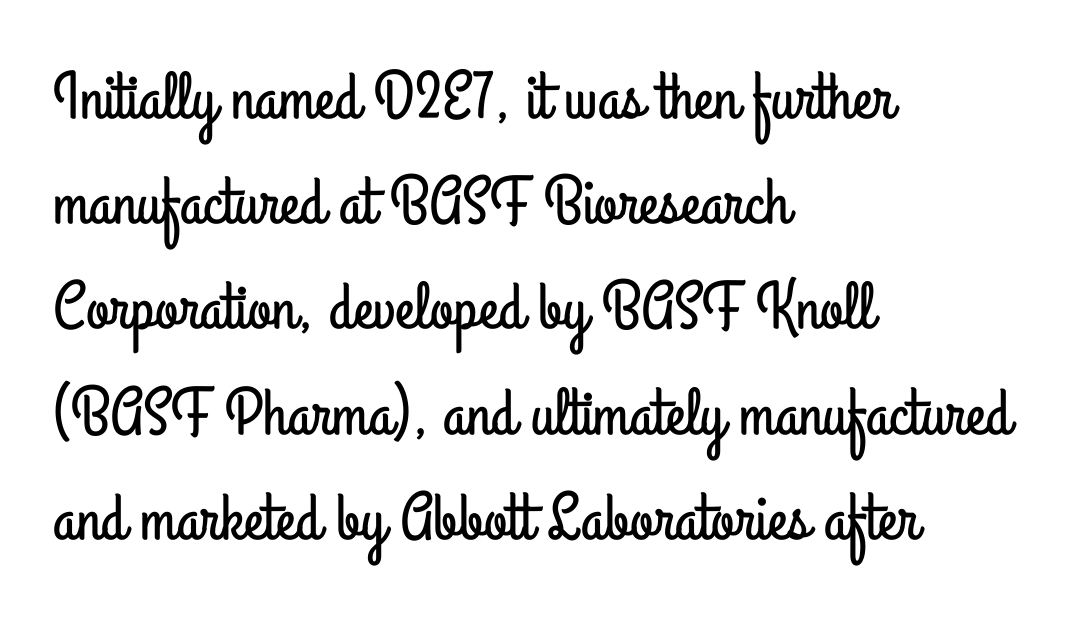
Q: Is the text italic (slanted)? A: No, it is upright.
Q: Is the typeface a serif or a sans-serif typeface? A: Sans-serif.
Q: Is the text underlined? A: No.
Q: How is the paragraph aligned? A: Left-aligned.
Q: Is the spacing between letters normal or unusually wide? A: Normal.
Q: Is the spacing between lines tight, normal or loose? A: Normal.
Q: Width (condensed, normal, or wide)? A: Condensed.
Q: Stroke contrast? A: Low.
Q: x-height? A: Small.
Q: Monospaced? A: No.
